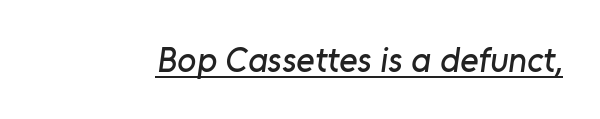
Q: Is the typeface a serif or a sans-serif typeface? A: Sans-serif.
Q: Is the text underlined? A: Yes.
Q: Is the spacing between letters normal or unusually wide? A: Normal.
Q: Width (condensed, normal, or wide)? A: Normal.
Q: Stroke contrast? A: Low.
Q: x-height? A: Medium.
Q: Monospaced? A: No.
